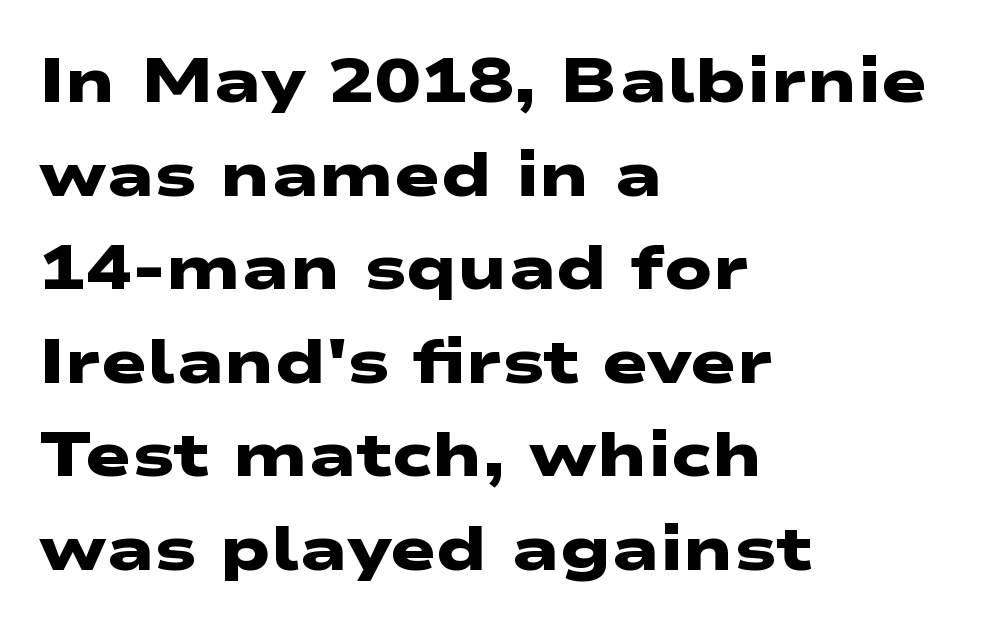
The image shows 62 px heavy, wide sans-serif type; set left-aligned, normal line spacing (1.51x), normal letter spacing, not underlined; low stroke contrast and a medium x-height.
